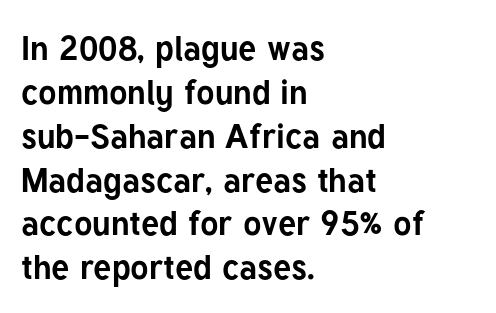
Q: Is the text bold? A: Yes.
Q: Is the text italic (slanted)? A: No, it is upright.
Q: Is the typeface a serif or a sans-serif typeface? A: Sans-serif.
Q: Is the text underlined? A: No.
Q: How is the paragraph aligned? A: Left-aligned.
Q: Is the spacing between letters normal or unusually wide? A: Normal.
Q: Is the spacing between lines tight, normal or loose? A: Normal.
Q: Width (condensed, normal, or wide)? A: Normal.
Q: Stroke contrast? A: Low.
Q: x-height? A: Medium.
Q: Monospaced? A: No.
